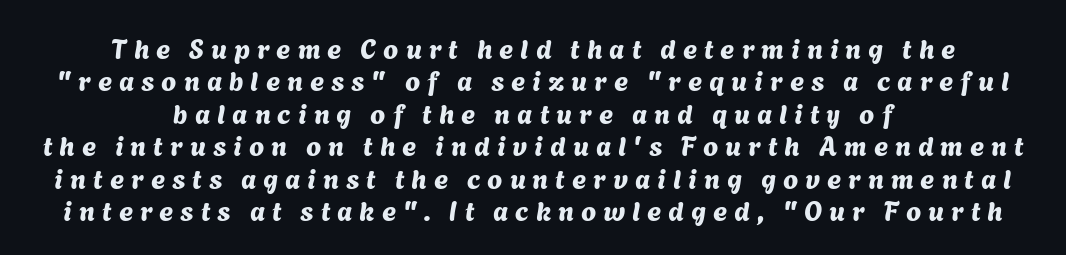
{"underline": "no", "align": "center", "line_spacing_ratio": 1.2, "letter_spacing": "wide", "letter_spacing_em": 0.26, "glyph_px": 27}
